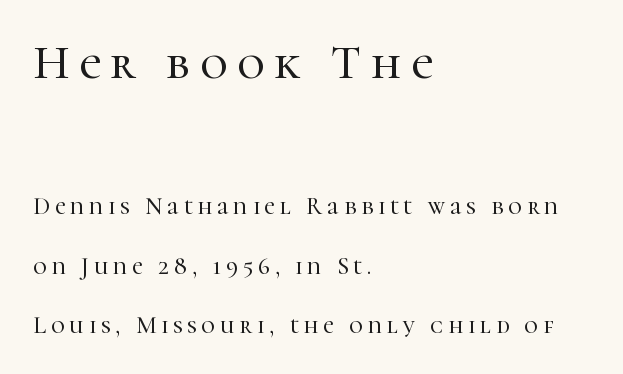
Q: Is the text italic (slanted)? A: No, it is upright.
Q: Is the typeface a serif or a sans-serif typeface? A: Serif.
Q: Is the text underlined? A: No.
Q: How is the paragraph aligned? A: Left-aligned.
Q: Is the spacing between letters normal or unusually wide? A: Unusually wide.
Q: Is the spacing between lines tight, normal or loose? A: Loose.
Q: Which block of text is set in a larger size, the first (top) or the second (bottom)? A: The first (top) one.
Q: Width (condensed, normal, or wide)? A: Normal.
Q: Stroke contrast? A: High.
Q: x-height? A: Medium.
Q: Monospaced? A: No.
